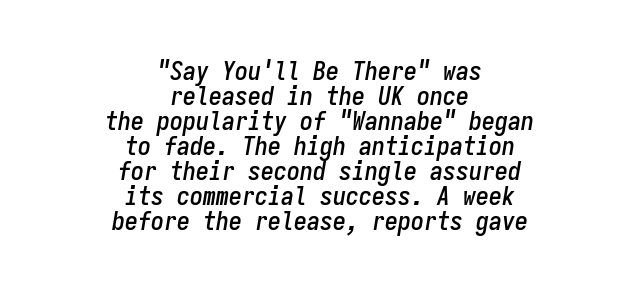
Each word holds together tightly as a unit, with standard inter-letter gaps. Plain, unruled lines of type. Horizontal bands of white between lines are thin slivers. Each line is balanced around a shared central axis. A typesetter would mark this as italic.
